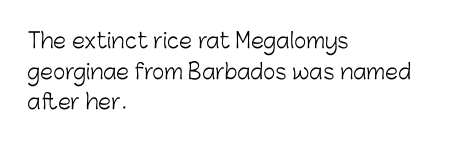
The image shows 21 px text type, upright; set left-aligned, normal line spacing (1.46x), normal letter spacing, not underlined.
